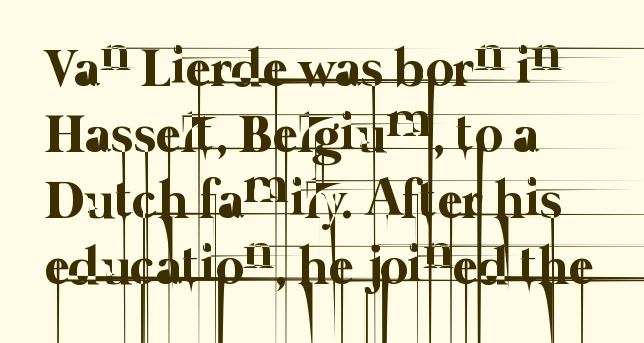
{"bold": "no", "weight": "thin", "width": "normal", "stroke_contrast": "low", "x_height": "medium", "monospaced": "no", "underline": "no", "align": "left", "line_spacing_ratio": 1.22, "letter_spacing": "normal", "letter_spacing_em": 0.0, "glyph_px": 54}
